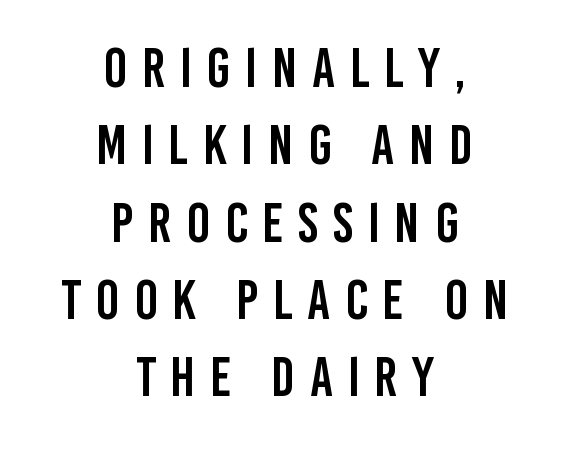
This sample has the flowing, uneven cadence of proportional lettering. Loose tracking; the words dissolve into strings of separated letters. Reading down the column, the eye jumps a familiar distance to each next line. The specimen reads as upright at a glance. One-word summary of the alignment: center. You can tell from the bare stems that sans-serif type was used.
